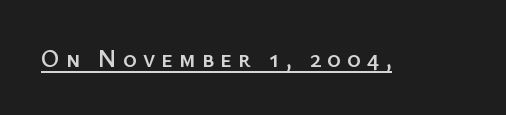
{"italic": "no", "underline": "yes", "letter_spacing": "wide", "letter_spacing_em": 0.25, "glyph_px": 24}
